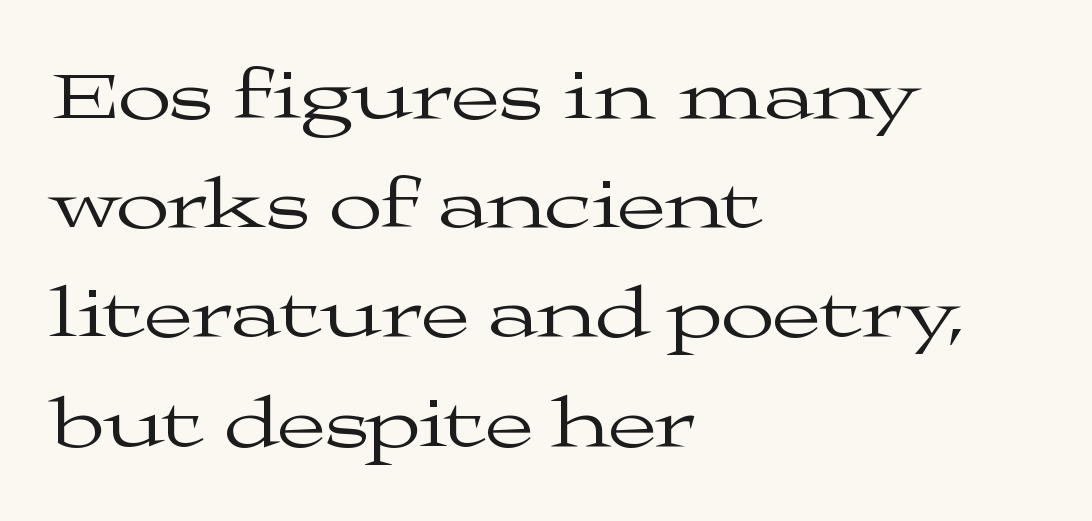
The image shows 70 px regular-weight, wide serif type, upright; set left-aligned, normal line spacing (1.56x), normal letter spacing, not underlined; medium stroke contrast and a medium x-height.
